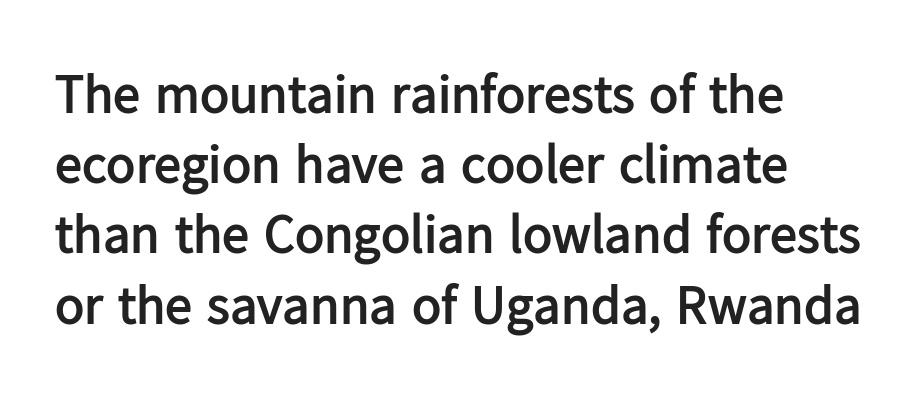
The string is rendered with underlining switched off. Note: no serifs on the glyphs. The space between consecutive lines is moderate. Character widths vary here, with narrow letters taking less room than wide ones. Compared with a centered layout, this one pins lines to the left instead. The lettering holds an erect, upright posture throughout.
